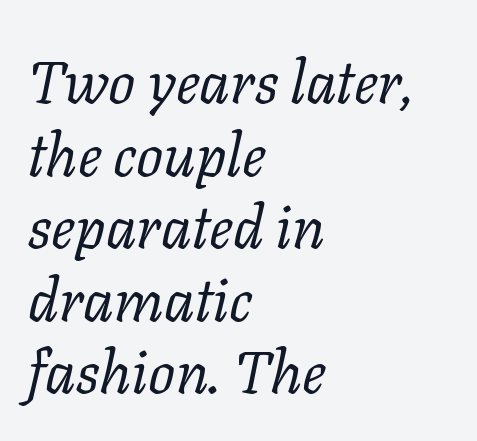
The image shows 60 px regular-weight serif type, italic (leaning right); set left-aligned, line spacing 1.21x, normal letter spacing, not underlined; low stroke contrast and a medium x-height.
